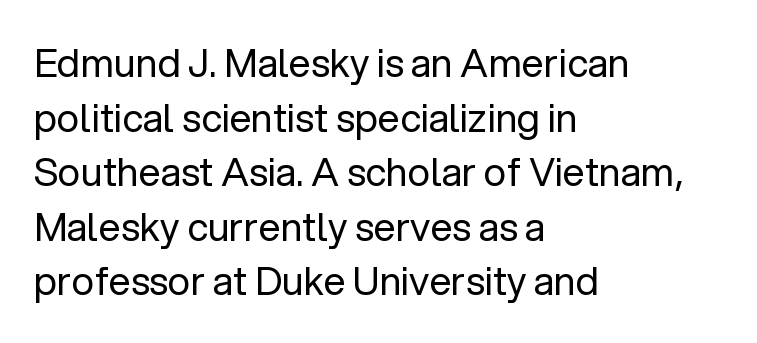
The image shows 39 px regular-weight sans-serif type, upright; set left-aligned, normal line spacing (1.4x), normal letter spacing, not underlined; low stroke contrast and a medium x-height.
